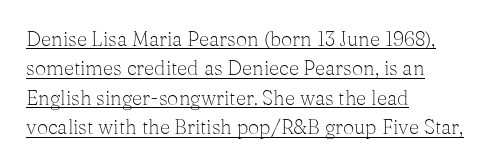
The image shows 20 px text type, upright; set left-aligned, normal line spacing (1.47x), normal letter spacing, underlined.
